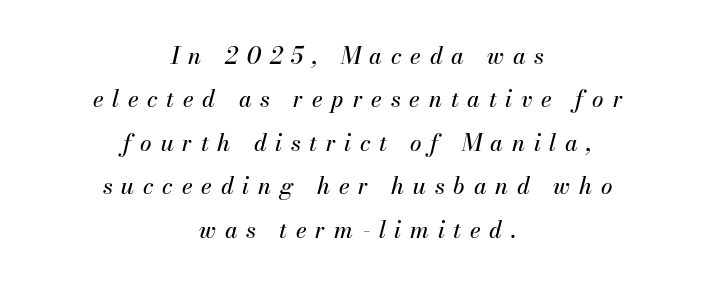
The image shows 23 px text type, italic (leaning right); set centered, line spacing 1.89x, unusually wide letter spacing (+0.38 em), not underlined.
